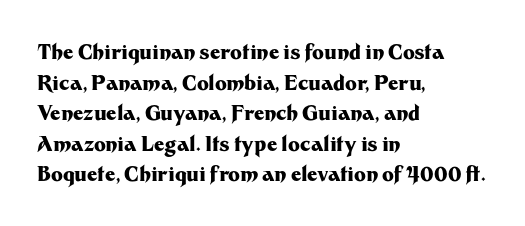
Underlining? Definitely not there. The paragraph has a hard left edge and a soft right edge. A typesetter would mark this as roman, not italic. What weight is shown? A full bold with thick strokes.
